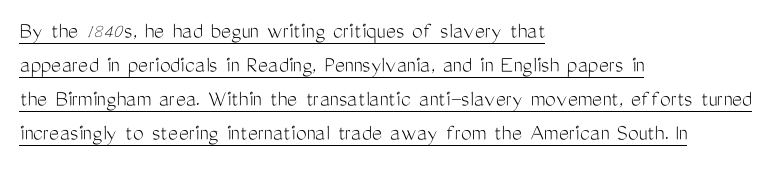
The image shows 24 px text type, upright; set left-aligned, normal line spacing (1.42x), normal letter spacing, underlined.
